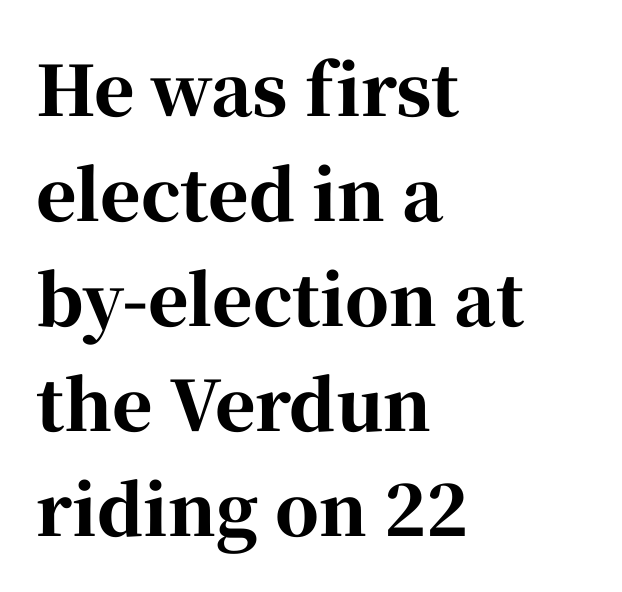
{"serif": "yes", "italic": "no", "bold": "yes", "weight": "bold", "width": "normal", "stroke_contrast": "high", "x_height": "medium", "monospaced": "no", "underline": "no", "align": "left", "line_spacing": "normal", "line_spacing_ratio": 1.52, "letter_spacing": "normal", "letter_spacing_em": 0.0, "glyph_px": 69}
